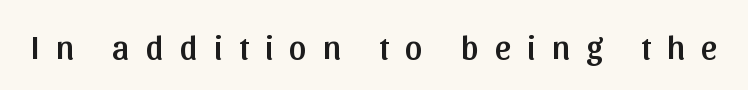
The image shows 34 px sans-serif type, upright; set unusually wide letter spacing (+0.48 em), not underlined; low stroke contrast and a medium x-height.
